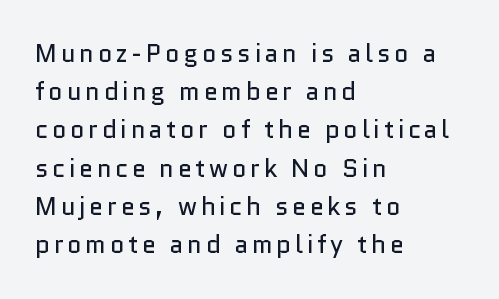
Q: Is the text bold? A: No.
Q: Is the text italic (slanted)? A: No, it is upright.
Q: Is the text underlined? A: No.
Q: How is the paragraph aligned? A: Left-aligned.
Q: Is the spacing between lines tight, normal or loose? A: Normal.
